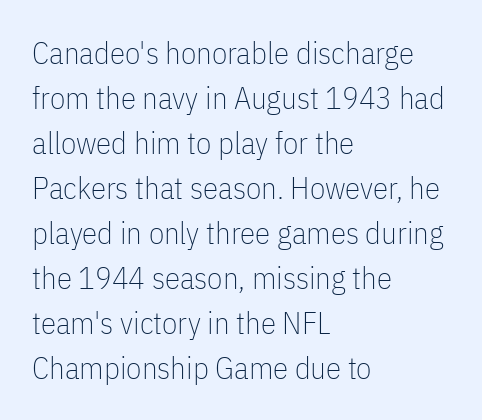
Tracking here is standard; glyphs follow each other at the usual distance. Ink coverage per letter is moderate at most. Check the space under the baseline: it is left empty. The lines in this sample share a left origin and differ only in where they stop.
